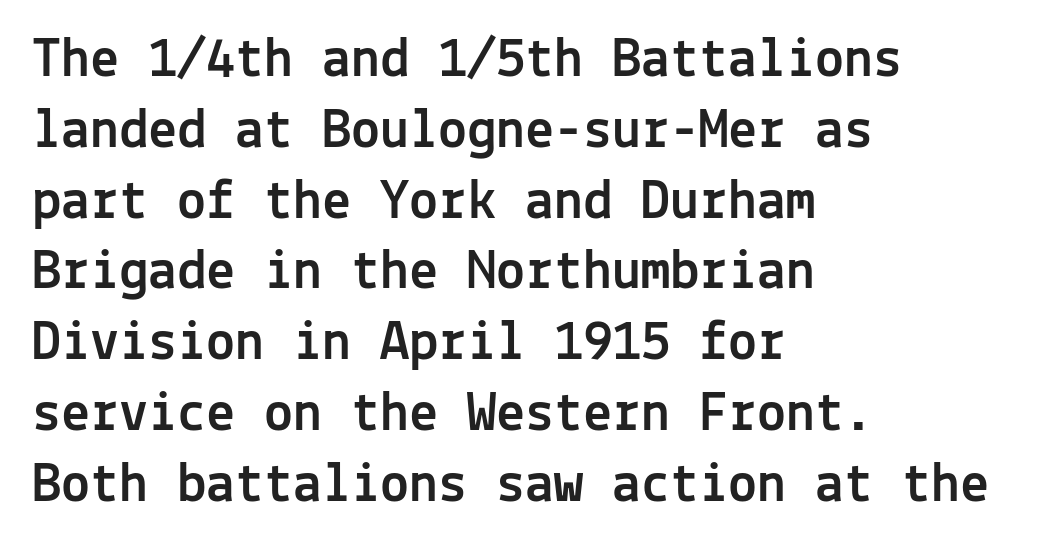
Q: Is the text italic (slanted)? A: No, it is upright.
Q: Is the typeface a serif or a sans-serif typeface? A: Sans-serif.
Q: Is the text underlined? A: No.
Q: How is the paragraph aligned? A: Left-aligned.
Q: Is the spacing between letters normal or unusually wide? A: Normal.
Q: Width (condensed, normal, or wide)? A: Normal.
Q: x-height? A: Medium.
Q: Monospaced? A: Yes.
